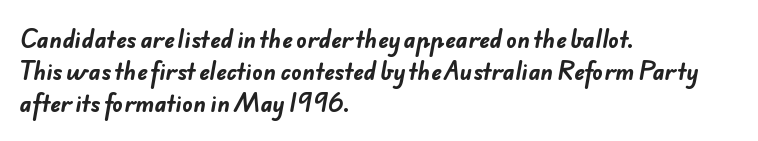
Unmarked baselines from the first word to the last. This rendering leaves character spacing at its baseline value. If you drew a ruler down the left edge, every line would touch it. The rendering uses a bold face; every stroke is thick and dark. Notice how descenders clear the ascenders below comfortably — that's standard leading.
